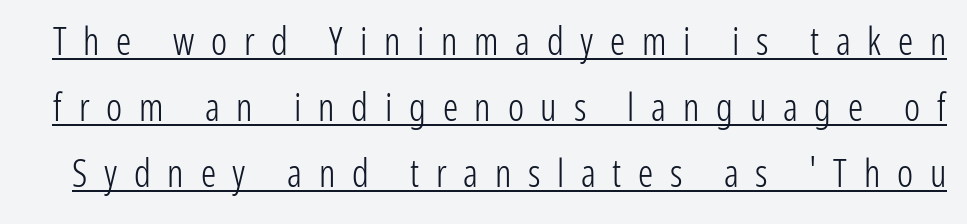
The image shows 38 px light, condensed sans-serif type, upright; set line spacing 1.74x, unusually wide letter spacing (+0.44 em), underlined; low stroke contrast and a medium x-height.
